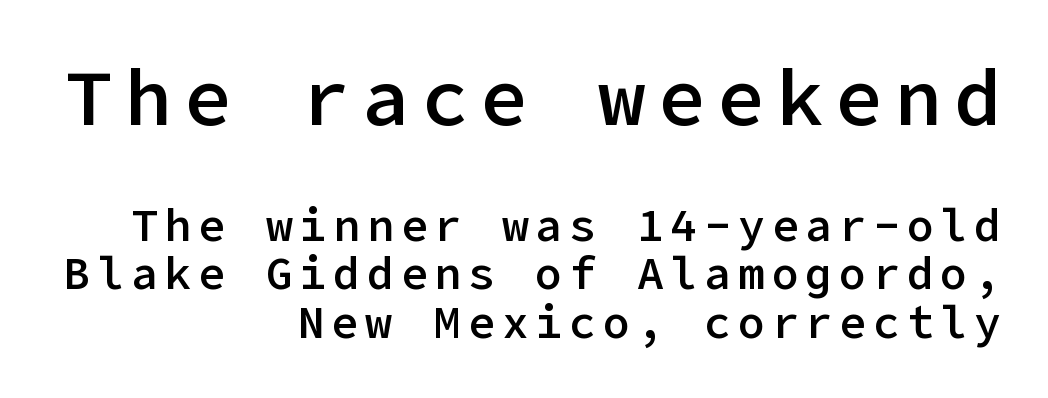
The image shows 79 px semibold sans-serif type, upright; set right-aligned, tight line spacing (1.08x), not underlined; the first (top) block is 1.76x larger; low stroke contrast and a medium x-height.
